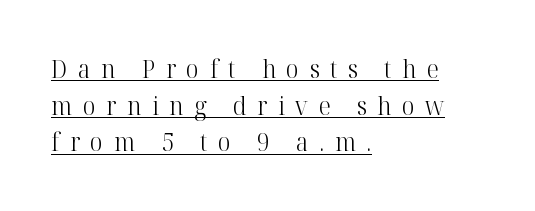
Alignment: flush left. Between one letter and the next there's a generous, obvious gap. The lettering holds an erect, upright posture throughout. Leading: standard. Weight: regular or lighter. What decoration does the sample have? An underline.
